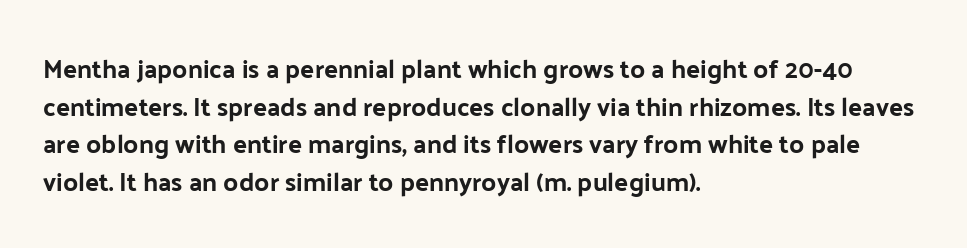
The image shows 26 px text type, upright; set left-aligned, normal line spacing (1.45x), normal letter spacing, not underlined.
